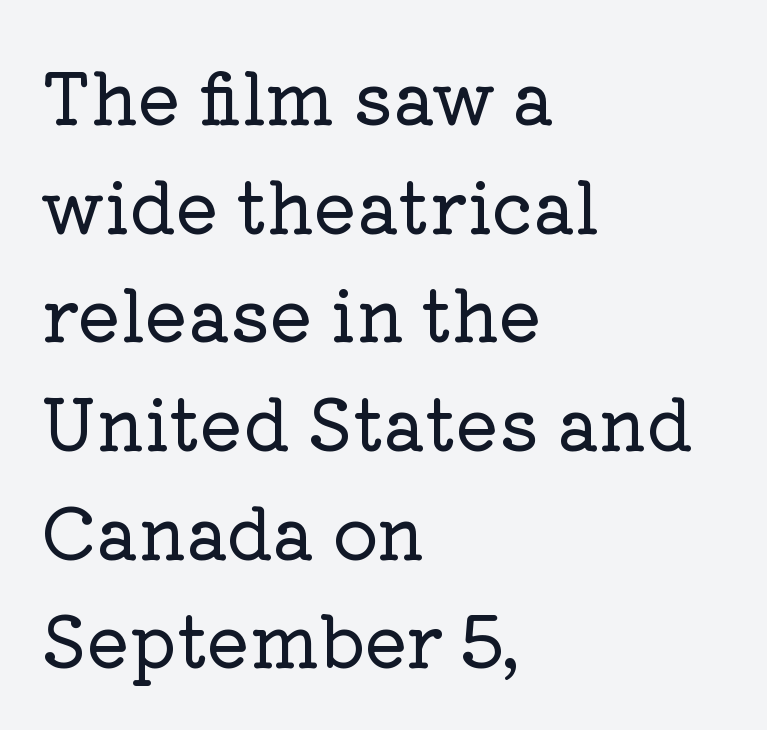
The image shows 71 px serif type, upright; set left-aligned, normal line spacing (1.53x), normal letter spacing, not underlined; low stroke contrast and a medium x-height.
